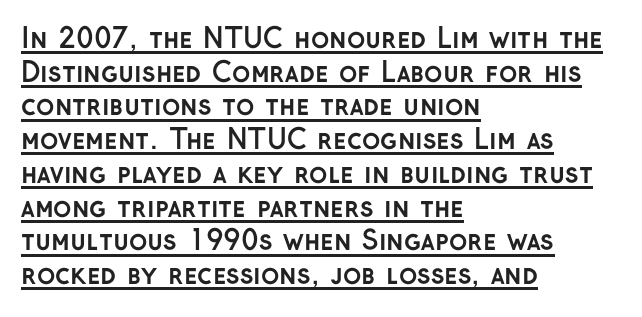
The image shows 27 px bold type, upright; set left-aligned, normal line spacing (1.25x), normal letter spacing, underlined.
